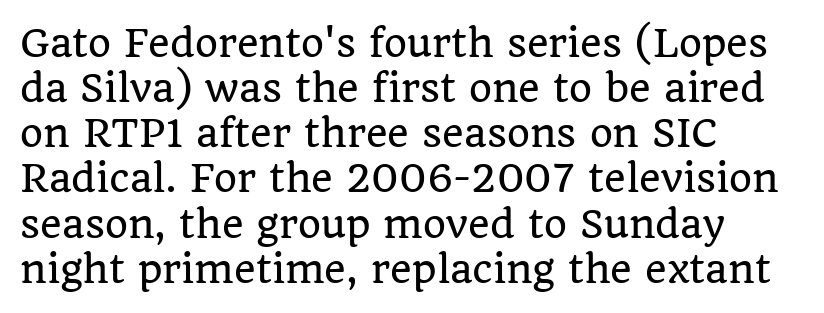
{"serif": "yes", "italic": "no", "width": "normal", "stroke_contrast": "low", "x_height": "large", "monospaced": "no", "underline": "no", "align": "left", "line_spacing_ratio": 1.22, "letter_spacing": "normal", "letter_spacing_em": 0.0, "glyph_px": 37}
